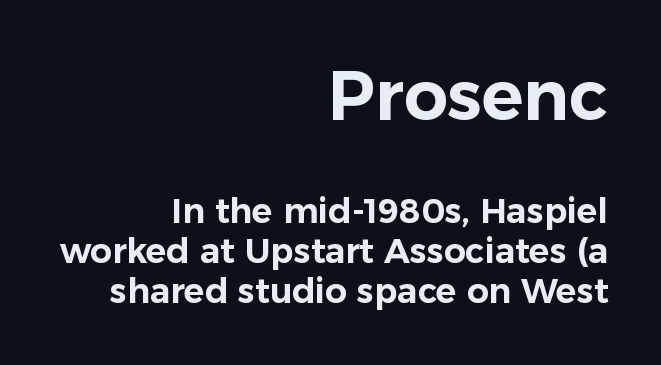
Q: Is the text italic (slanted)? A: No, it is upright.
Q: Is the typeface a serif or a sans-serif typeface? A: Sans-serif.
Q: Is the text underlined? A: No.
Q: How is the paragraph aligned? A: Right-aligned.
Q: Is the spacing between letters normal or unusually wide? A: Normal.
Q: Which block of text is set in a larger size, the first (top) or the second (bottom)? A: The first (top) one.
Q: Width (condensed, normal, or wide)? A: Normal.
Q: Stroke contrast? A: Low.
Q: x-height? A: Medium.
Q: Monospaced? A: No.
